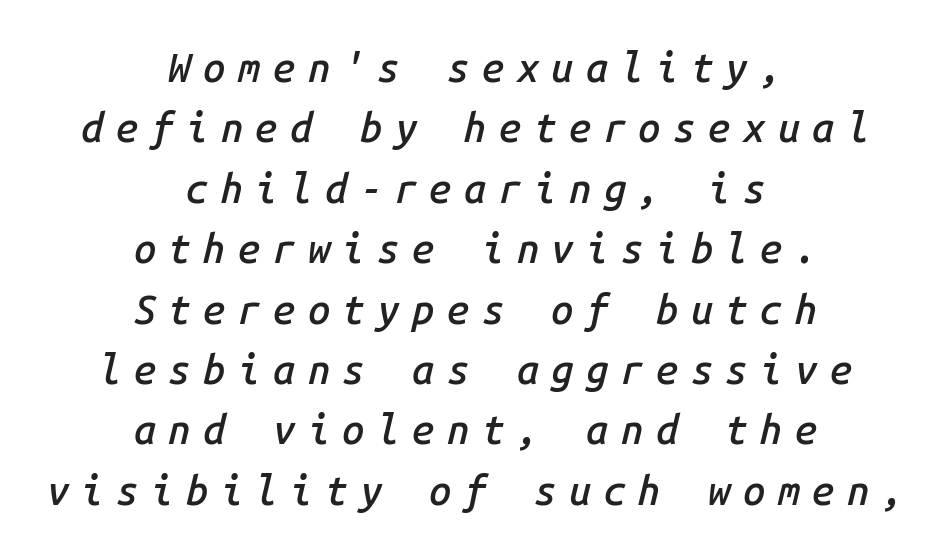
{"italic": "yes", "lean": "right", "slant_degrees": 14, "bold": "semi", "weight": "semibold", "width": "normal", "stroke_contrast": "low", "x_height": "medium", "monospaced": "yes", "underline": "no", "align": "center", "line_spacing": "normal", "line_spacing_ratio": 1.51, "letter_spacing": "wide", "letter_spacing_em": 0.31, "glyph_px": 40}
